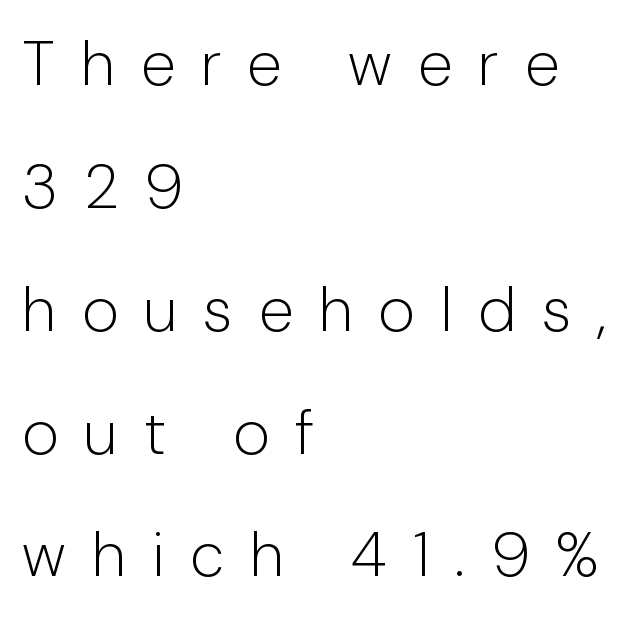
Horizontal alignment here is leftward, the default for most running prose. Rule under the text: the space is simply empty. What's the leading like? Stretched, with rows far apart. Stroke terminals: plain, sans-serif. Letter spacing: wide. Here the designer chose a conventional face with non-uniform glyph widths.
